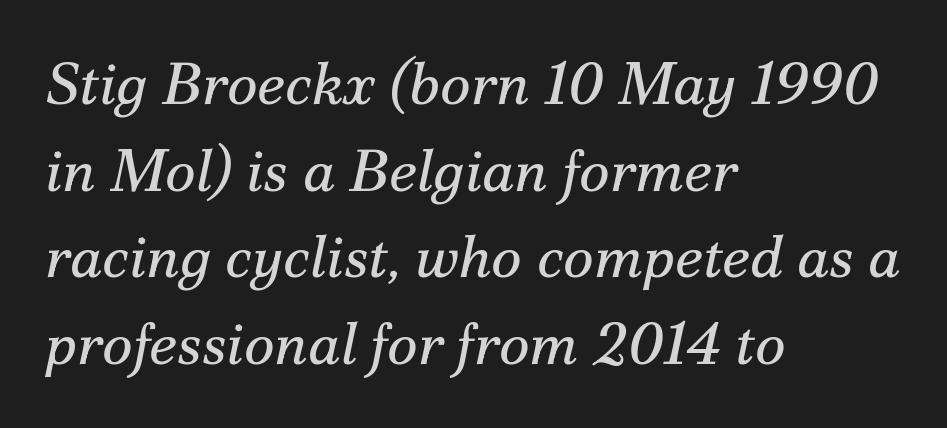
The image shows 59 px regular-weight serif type, italic (leaning right); set left-aligned, normal line spacing (1.47x), normal letter spacing, not underlined; medium stroke contrast and a small x-height.
